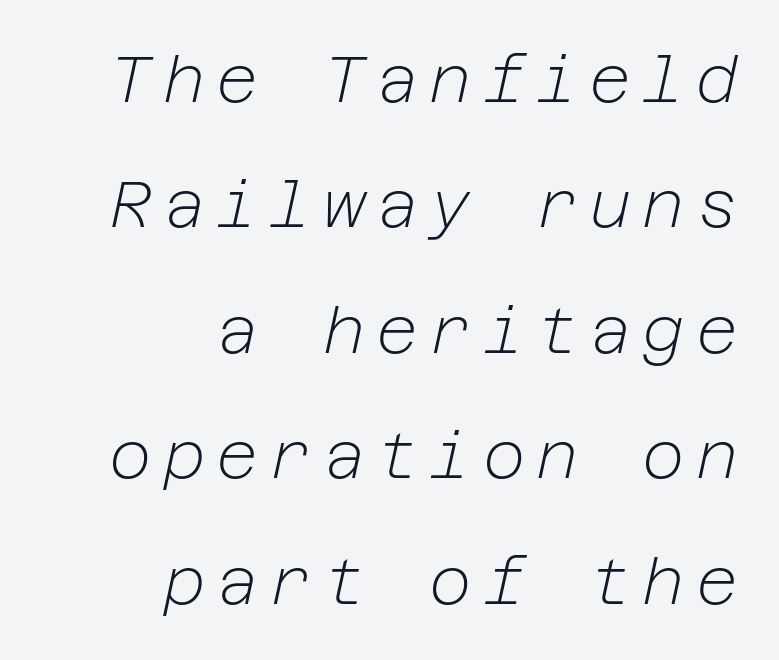
{"italic": "yes", "lean": "right", "slant_degrees": 12, "bold": "no", "weight": "light", "width": "normal", "stroke_contrast": "low", "x_height": "medium", "underline": "no", "align": "right", "line_spacing": "loose", "line_spacing_ratio": 1.93, "glyph_px": 65}
